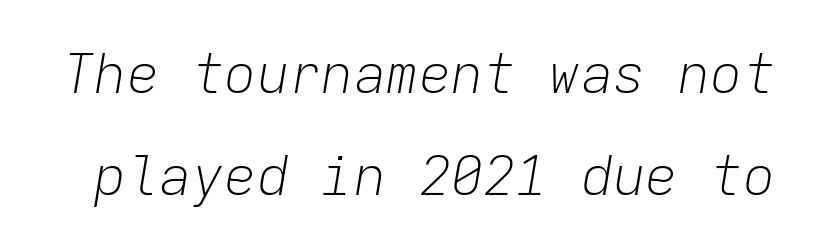
{"italic": "yes", "lean": "right", "slant_degrees": 9, "bold": "no", "weight": "light", "width": "normal", "stroke_contrast": "low", "x_height": "medium", "monospaced": "yes", "underline": "no", "line_spacing_ratio": 1.88, "letter_spacing": "normal", "letter_spacing_em": 0.0, "glyph_px": 54}
